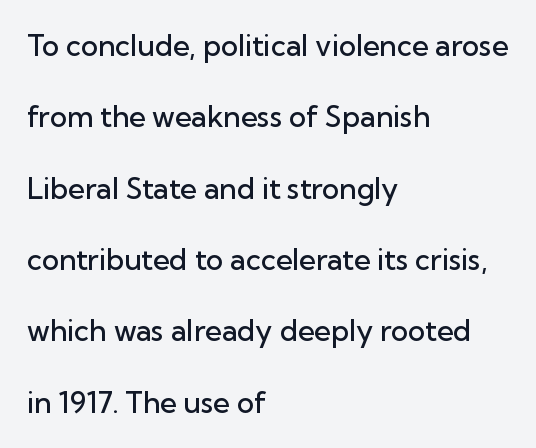
{"serif": "no", "italic": "no", "bold": "semi", "weight": "semibold", "width": "normal", "stroke_contrast": "low", "x_height": "medium", "monospaced": "no", "underline": "no", "align": "left", "line_spacing": "loose", "line_spacing_ratio": 2.46, "letter_spacing": "normal", "letter_spacing_em": 0.0, "glyph_px": 29}
